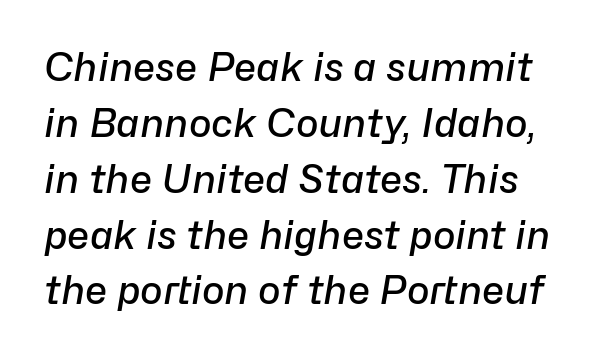
The rendering uses natural spacing where letterforms have individual widths. No word sits above an underline. The sample has been set in demibold, a notch under bold. The whole block is typeset with a tilt. The type is set solid horizontally, with unmodified tracking. Quick note: interline space is typical.
